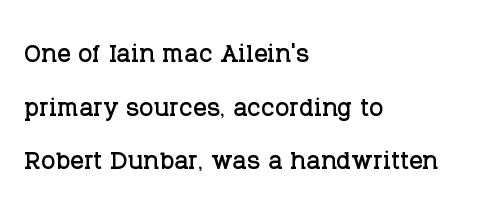
Q: Is the text italic (slanted)? A: No, it is upright.
Q: Is the typeface a serif or a sans-serif typeface? A: Serif.
Q: Is the text underlined? A: No.
Q: How is the paragraph aligned? A: Left-aligned.
Q: Is the spacing between letters normal or unusually wide? A: Normal.
Q: Is the spacing between lines tight, normal or loose? A: Normal.
Q: Width (condensed, normal, or wide)? A: Normal.
Q: Stroke contrast? A: Low.
Q: x-height? A: Large.
Q: Monospaced? A: No.
